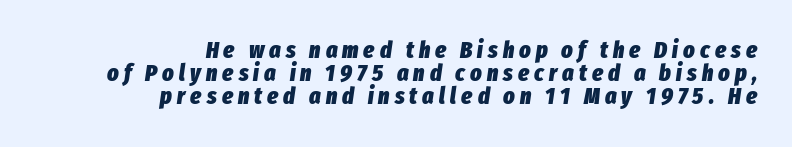
Q: Is the text bold? A: Yes.
Q: Is the text italic (slanted)? A: Yes, it leans right by about 8 degrees.
Q: Is the text underlined? A: No.
Q: How is the paragraph aligned? A: Right-aligned.
Q: Is the spacing between letters normal or unusually wide? A: Unusually wide.
Q: Is the spacing between lines tight, normal or loose? A: Tight.
